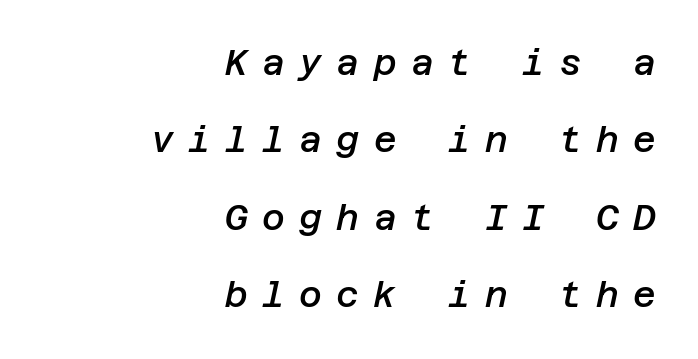
The image shows 35 px semibold type, italic (leaning right); set right-aligned, loose line spacing (2.21x), unusually wide letter spacing (+0.41 em), not underlined; low stroke contrast and a large x-height.
